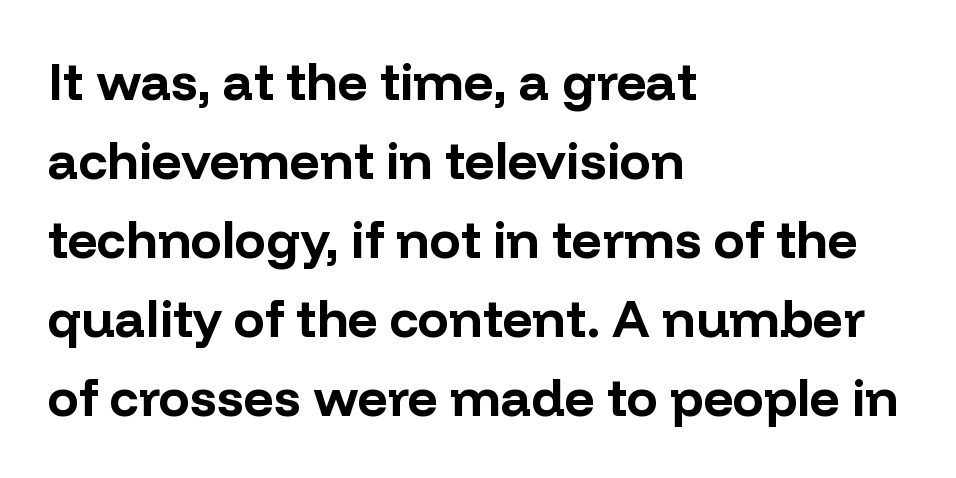
Q: Is the text bold? A: Yes.
Q: Is the text italic (slanted)? A: No, it is upright.
Q: Is the typeface a serif or a sans-serif typeface? A: Sans-serif.
Q: Is the text underlined? A: No.
Q: How is the paragraph aligned? A: Left-aligned.
Q: Is the spacing between letters normal or unusually wide? A: Normal.
Q: Is the spacing between lines tight, normal or loose? A: Normal.
Q: Width (condensed, normal, or wide)? A: Normal.
Q: Stroke contrast? A: Low.
Q: x-height? A: Medium.
Q: Monospaced? A: No.
